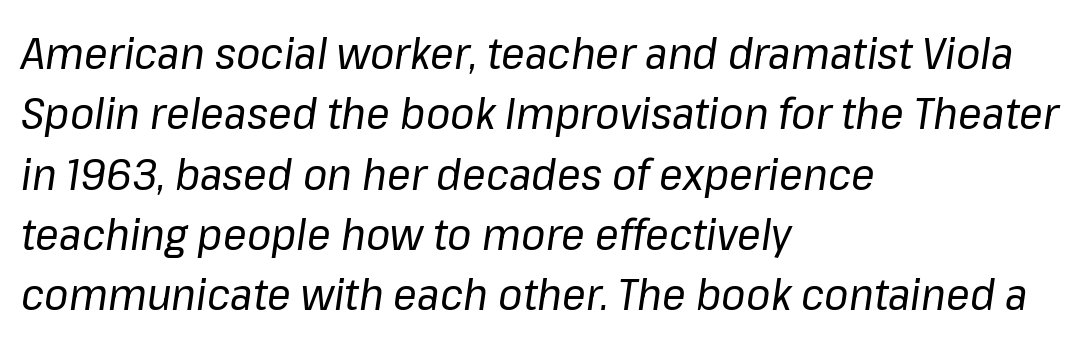
Notice how the stems are inclined rather than vertical — that's the hallmark of italics. Letters rest on an invisible, unmarked baseline. A typesetter would call this proportional, since set widths differ per character. Reading down the block, your eye returns to a fixed left position each line. Caption: face not bold, strokes unweighted.
